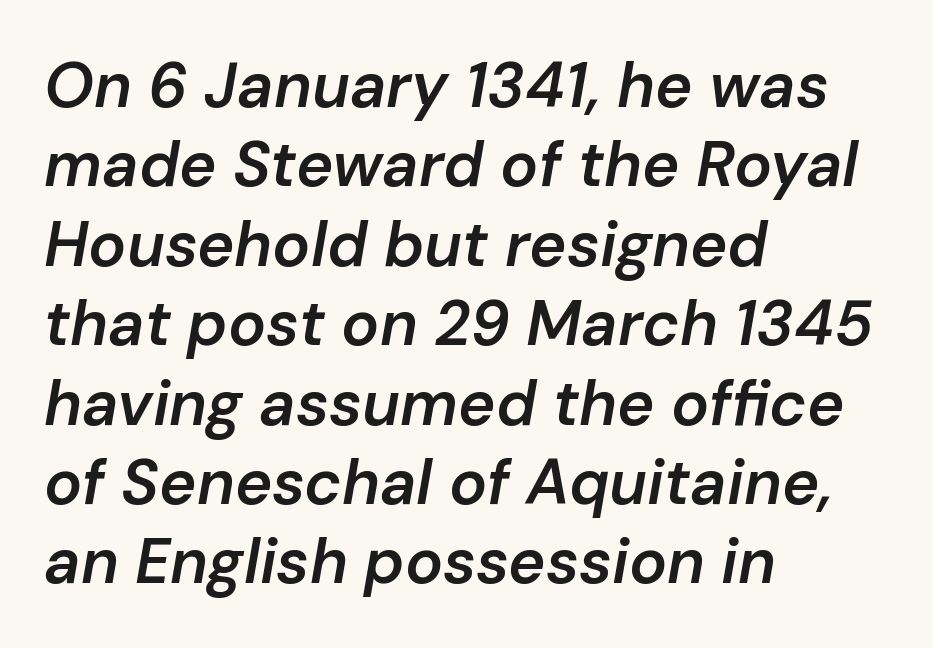
{"italic": "yes", "lean": "right", "slant_degrees": 10, "bold": "semi", "weight": "semibold", "width": "normal", "stroke_contrast": "low", "x_height": "medium", "monospaced": "no", "underline": "no", "align": "left", "line_spacing": "normal", "line_spacing_ratio": 1.26, "letter_spacing": "normal", "letter_spacing_em": 0.0, "glyph_px": 63}
